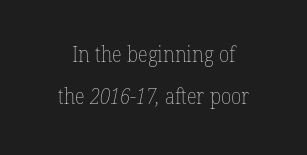
The image shows 21 px text type; set centered, loose line spacing (2.01x), normal letter spacing, not underlined.
